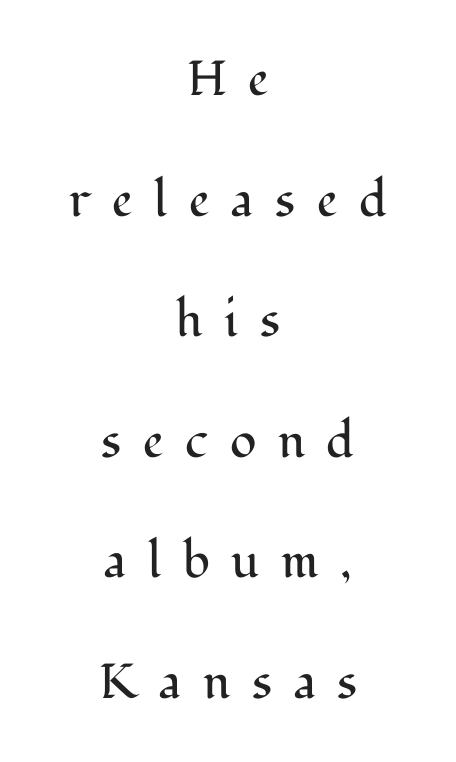
Is the stroke heavy? The answer is a plain regular-or-lighter. Short note: letters widely spaced. Teacher's note: observe the equal gaps on both sides — that is centered alignment. The baseline area is clear. The letters carry serifs — small finishing strokes at the ends of their stems. Vertical spacing — loose.
